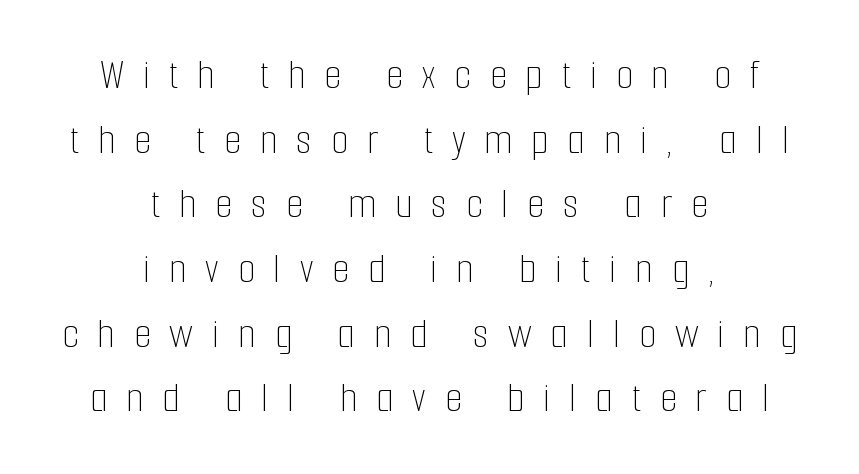
The image shows 44 px thin, condensed type, upright; set centered, normal line spacing (1.47x), unusually wide letter spacing (+0.43 em), not underlined; low stroke contrast and a medium x-height.
